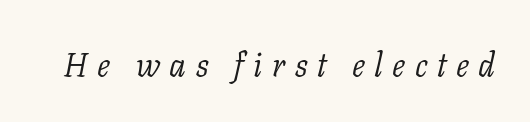
Q: Is the text bold? A: No.
Q: Is the text italic (slanted)? A: Yes, it leans right by about 11 degrees.
Q: Is the typeface a serif or a sans-serif typeface? A: Serif.
Q: Is the text underlined? A: No.
Q: Is the spacing between letters normal or unusually wide? A: Unusually wide.
Q: Width (condensed, normal, or wide)? A: Normal.
Q: Stroke contrast? A: Low.
Q: x-height? A: Medium.
Q: Monospaced? A: No.
